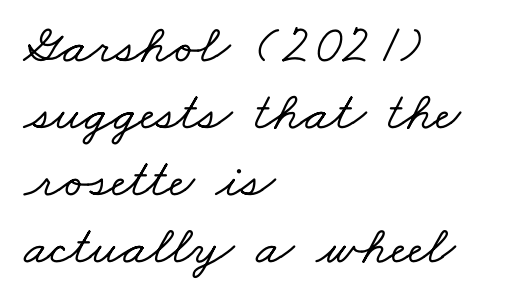
Words appear dense and cohesive because spacing is normal. The paragraph has a hard left edge and a soft right edge. The passage shown is typeset with a serif family. Only glyphs here, with clear space below each row.
